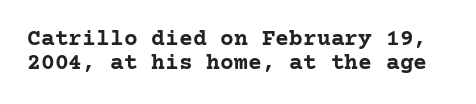
{"italic": "no", "bold": "yes", "underline": "no", "line_spacing": "tight", "line_spacing_ratio": 1.04, "letter_spacing": "normal", "letter_spacing_em": 0.0, "glyph_px": 23}
